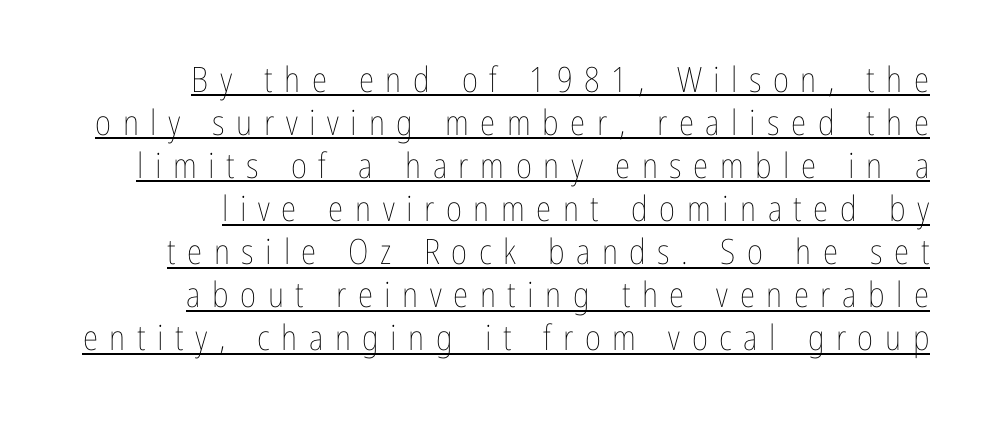
The lines in this sample share a right terminus and differ only in where they begin. Posture: straight, roman, zero tilt. Summary of weight: not heavy and not bold. Characters follow at a spacing far wider than the type designer built in. This is underlined copy, the kind a proofreader might mark for attention.
